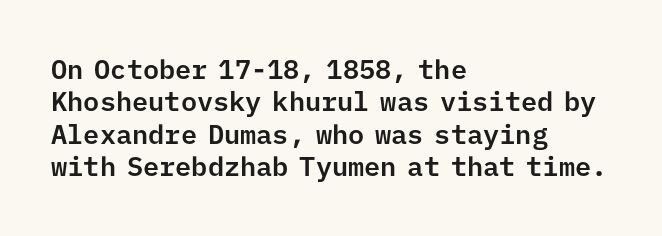
Designer's note — italics off, roman on. The specimen omits any rule beneath the text block's lines. No extra tracking has been applied to these lines. Each line starts at the same left margin while the right side varies.
